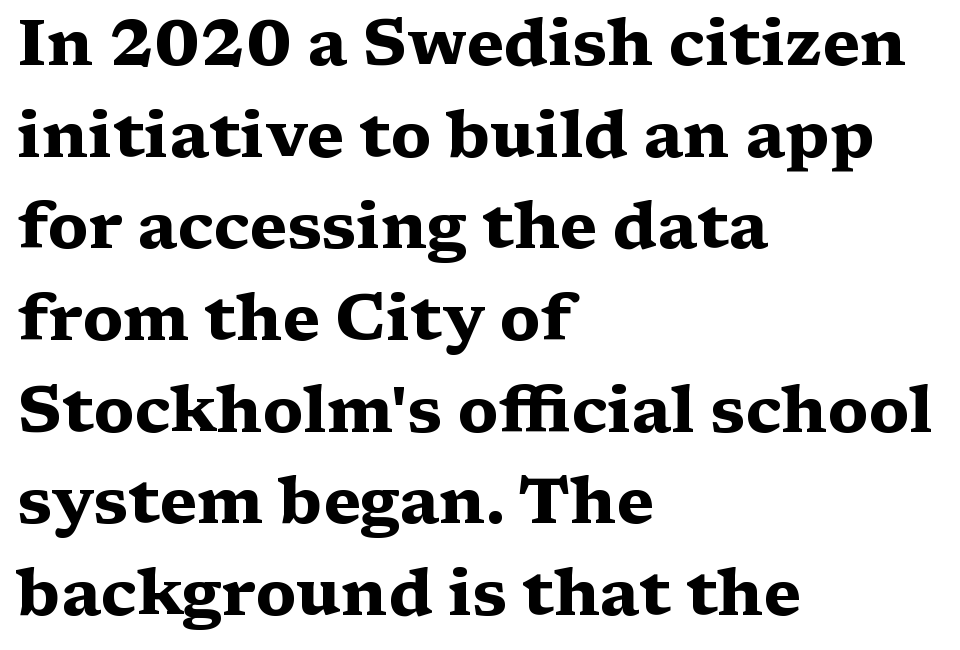
{"serif": "yes", "italic": "no", "bold": "yes", "weight": "heavy", "width": "wide", "stroke_contrast": "medium", "x_height": "medium", "monospaced": "no", "underline": "no", "align": "left", "line_spacing": "normal", "line_spacing_ratio": 1.41, "letter_spacing": "normal", "letter_spacing_em": 0.0, "glyph_px": 65}
